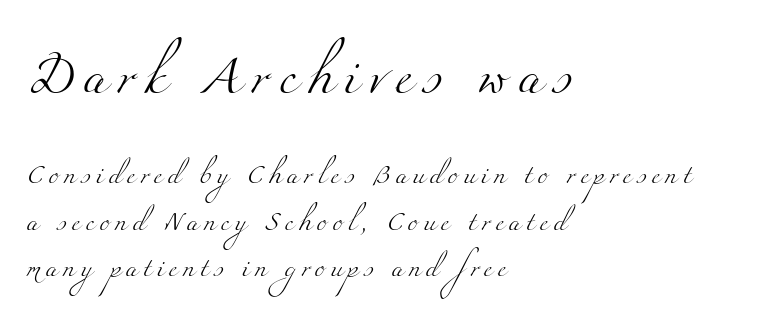
{"bold": "no", "weight": "light", "width": "wide", "stroke_contrast": "medium", "x_height": "small", "monospaced": "no", "underline": "no", "align": "left", "line_spacing": "loose", "line_spacing_ratio": 2.46, "letter_spacing": "wide", "letter_spacing_em": 0.28, "larger_block": "first", "size_ratio": 2.0, "glyph_px": 38}
